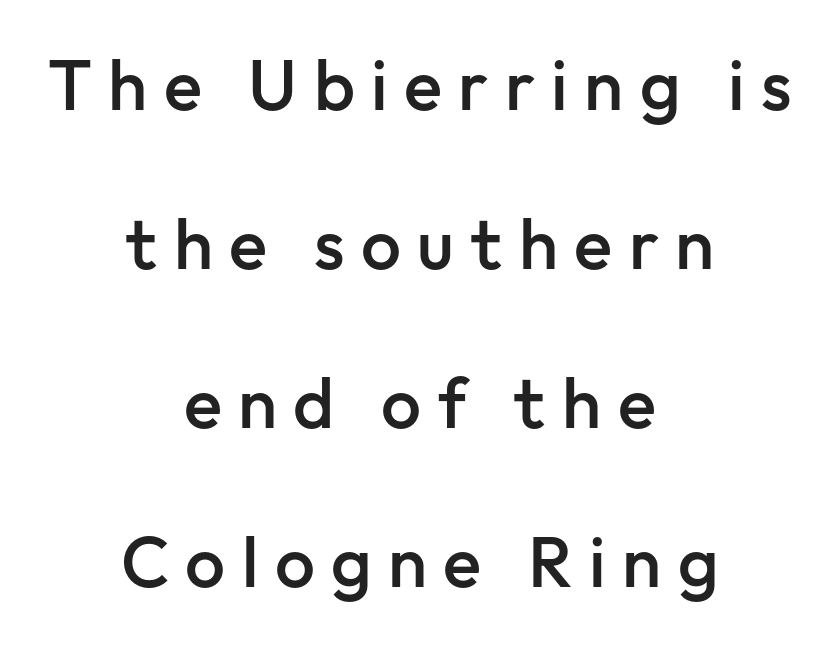
{"serif": "no", "italic": "no", "bold": "semi", "weight": "semibold", "width": "normal", "stroke_contrast": "low", "x_height": "medium", "monospaced": "no", "underline": "no", "align": "center", "line_spacing": "loose", "line_spacing_ratio": 2.24, "letter_spacing": "wide", "letter_spacing_em": 0.23, "glyph_px": 71}
